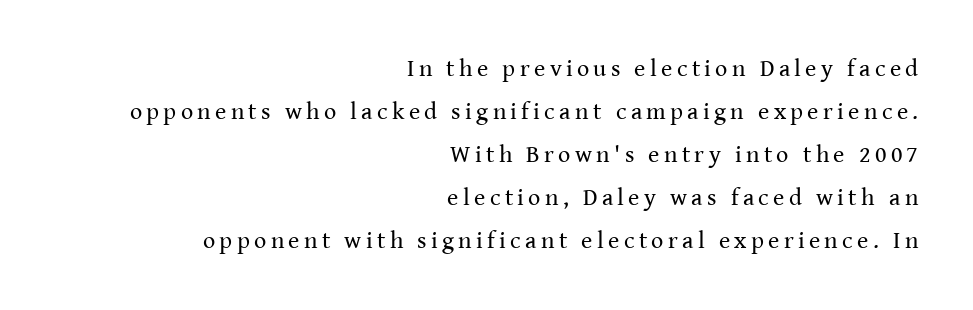
The paragraph shown leans on its right margin. Just letters on the line, the space beneath them empty. Weight class: somewhere from thin through regular. The type sits square on the baseline with zero lean.
